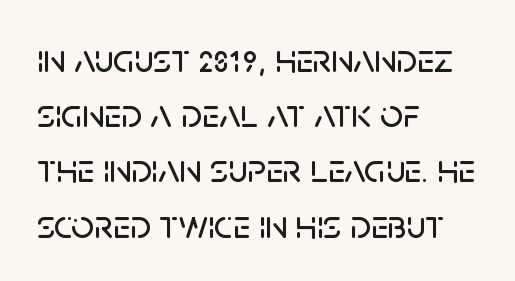
Tracking value appears to be zero — textbook default spacing. Anything drawn beneath the words? Only blank space. Horizontal bands of white between lines are of average thickness. Vertical strokes here are truly vertical. Do the characters align in a grid? No, the font is proportional.
